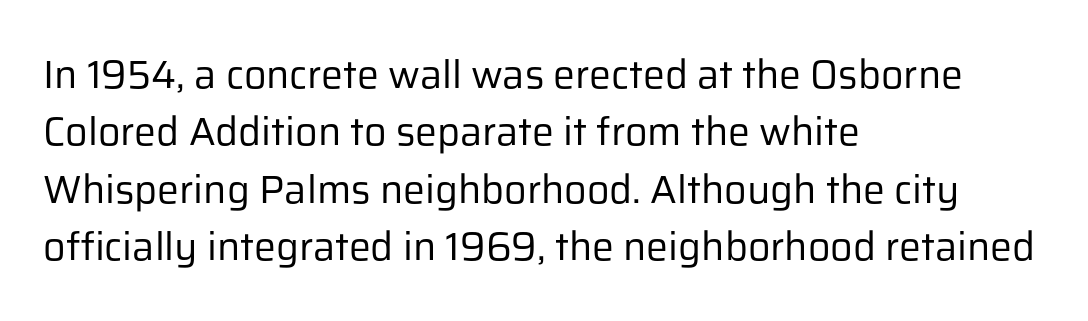
The vertical gap from one line to the next is medium. In terms of letterspacing, this is plain default setting. Grotesque or geometric, the face here clearly has no serifs. The font sits on the lighter half of the weight spectrum, regular included. The words here are not underlined.
